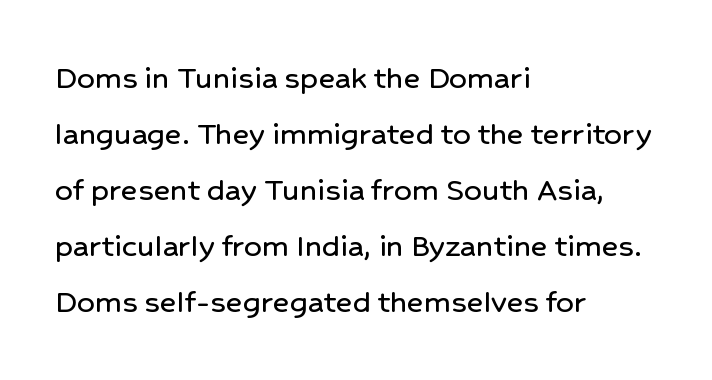
Q: Is the text italic (slanted)? A: No, it is upright.
Q: Is the typeface a serif or a sans-serif typeface? A: Sans-serif.
Q: Is the text underlined? A: No.
Q: How is the paragraph aligned? A: Left-aligned.
Q: Is the spacing between letters normal or unusually wide? A: Normal.
Q: Is the spacing between lines tight, normal or loose? A: Normal.
Q: Width (condensed, normal, or wide)? A: Normal.
Q: Stroke contrast? A: Low.
Q: x-height? A: Medium.
Q: Monospaced? A: No.
